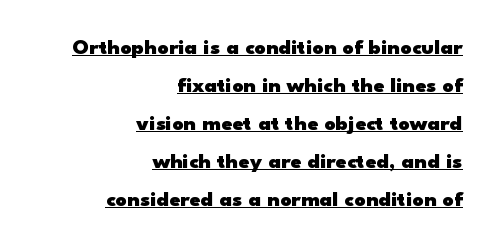
The image shows 22 px bold type, upright; set right-aligned, line spacing 1.73x, normal letter spacing, underlined.
